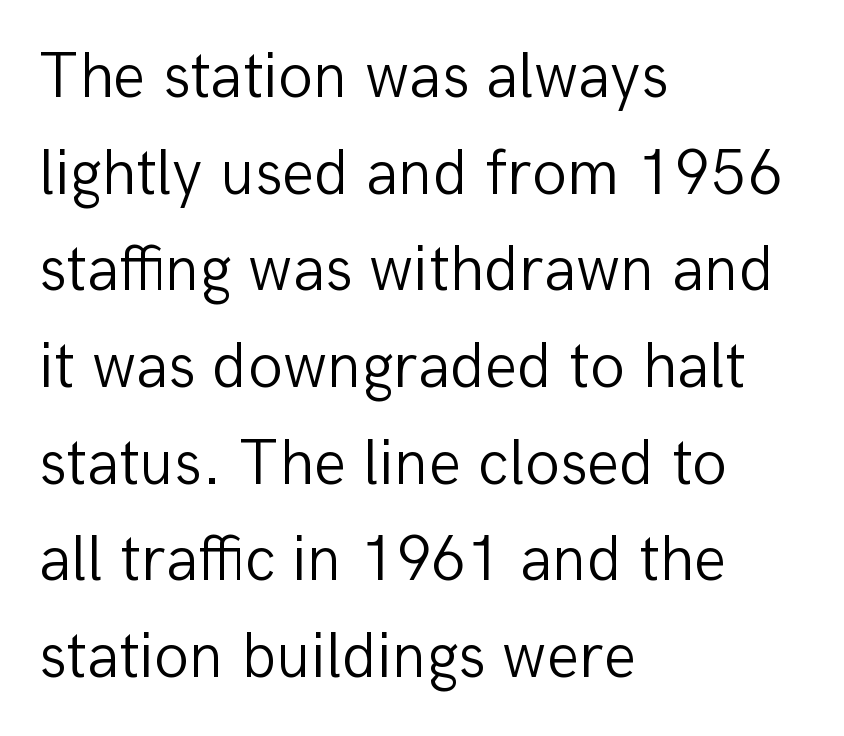
The image shows 64 px light sans-serif type, upright; set left-aligned, normal line spacing (1.51x), normal letter spacing, not underlined; low stroke contrast and a medium x-height.
